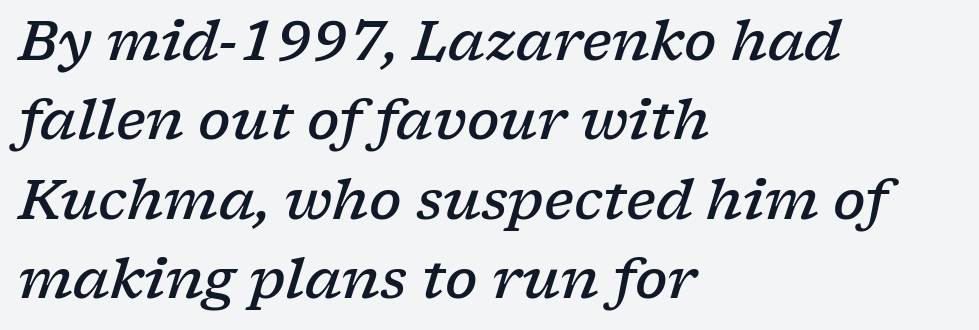
{"serif": "yes", "italic": "yes", "lean": "right", "slant_degrees": 17, "bold": "semi", "weight": "semibold", "width": "wide", "stroke_contrast": "low", "x_height": "medium", "monospaced": "no", "underline": "no", "align": "left", "line_spacing": "normal", "line_spacing_ratio": 1.47, "letter_spacing": "normal", "letter_spacing_em": 0.0, "glyph_px": 54}
